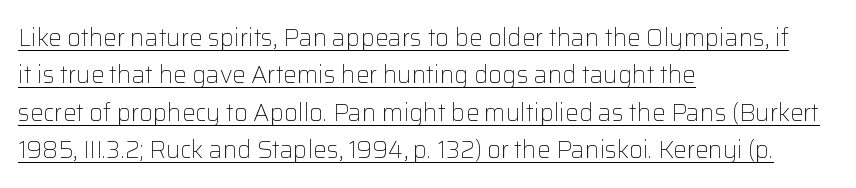
These lines keep a tight, regular rhythm from letter to letter. Teacher's note: observe the even left margin — that is flush-left alignment. The letterforms sit at book weight or below. Normally led — the rows are evenly, conventionally spaced. When letters stand straight like this, we call the style roman or upright.
